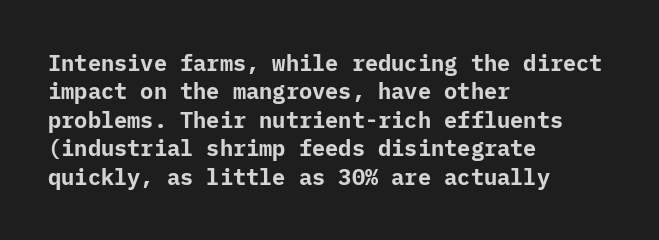
Q: Is the text bold? A: Yes.
Q: Is the text italic (slanted)? A: No, it is upright.
Q: Is the text underlined? A: No.
Q: How is the paragraph aligned? A: Left-aligned.
Q: Is the spacing between letters normal or unusually wide? A: Normal.
Q: Is the spacing between lines tight, normal or loose? A: Normal.
